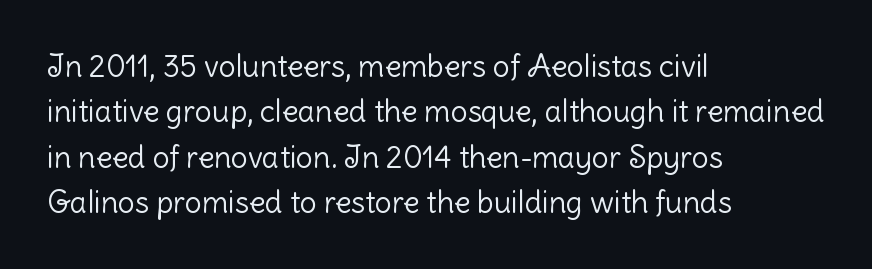
The letters stand upright; this is a roman face. The lines are quadded left. Each letter keeps its own natural width here, so spacing adapts to shape. This rendering leaves character spacing at its baseline value.
